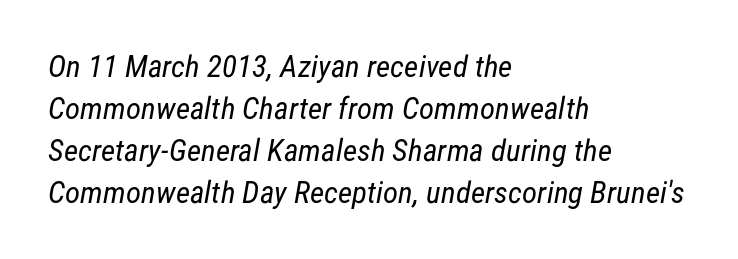
Spacing verdict: proportional, widths tailored to each character. Are there feet on the stems? There aren't — it's a sans. The specimen omits any rule beneath the text block's lines. Stroke mass is kept to a normal reading level or below. Quick note: interline space is typical.
